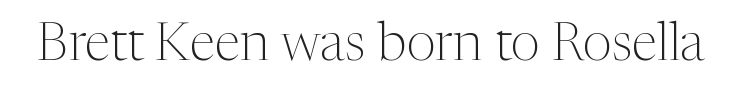
The image shows 53 px light serif type, upright; set normal letter spacing, not underlined; medium stroke contrast and a medium x-height.
